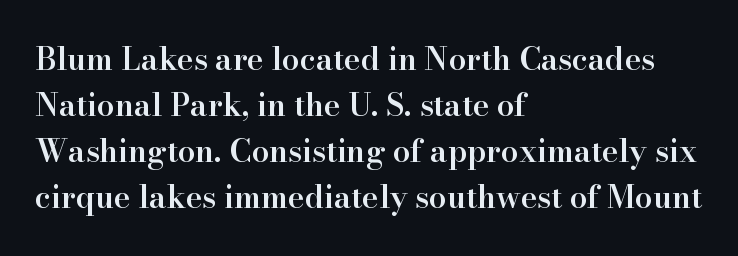
Q: Is the text bold? A: Semi-bold.
Q: Is the text italic (slanted)? A: No, it is upright.
Q: Is the typeface a serif or a sans-serif typeface? A: Serif.
Q: Is the text underlined? A: No.
Q: How is the paragraph aligned? A: Left-aligned.
Q: Is the spacing between letters normal or unusually wide? A: Normal.
Q: Is the spacing between lines tight, normal or loose? A: Normal.
Q: Width (condensed, normal, or wide)? A: Normal.
Q: Stroke contrast? A: High.
Q: x-height? A: Small.
Q: Monospaced? A: No.
